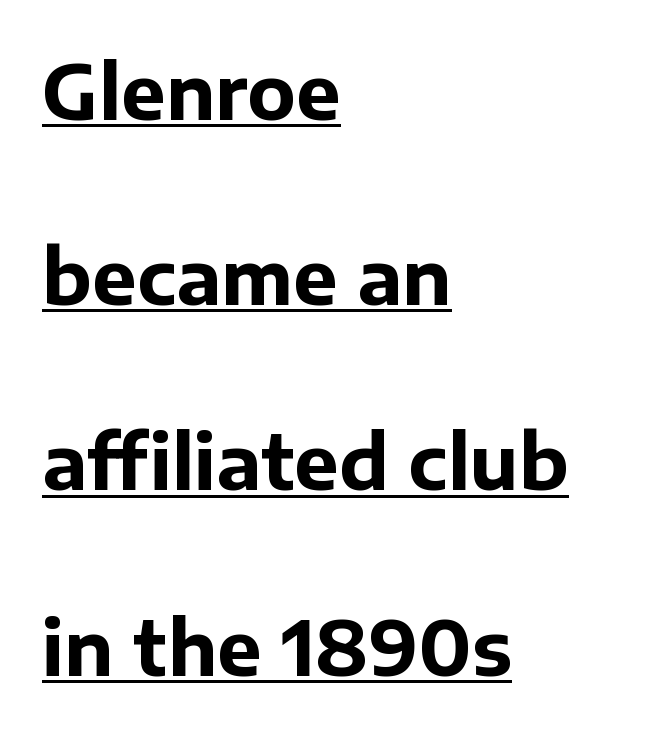
Q: Is the text bold? A: Yes.
Q: Is the text italic (slanted)? A: No, it is upright.
Q: Is the typeface a serif or a sans-serif typeface? A: Sans-serif.
Q: Is the text underlined? A: Yes.
Q: How is the paragraph aligned? A: Left-aligned.
Q: Is the spacing between letters normal or unusually wide? A: Normal.
Q: Is the spacing between lines tight, normal or loose? A: Loose.
Q: Width (condensed, normal, or wide)? A: Normal.
Q: Stroke contrast? A: Low.
Q: x-height? A: Medium.
Q: Monospaced? A: No.
